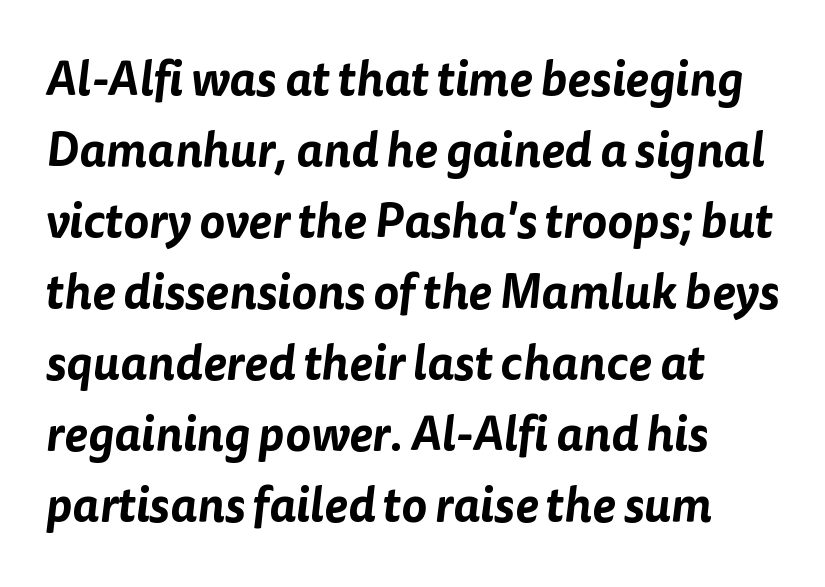
Q: Is the typeface a serif or a sans-serif typeface? A: Sans-serif.
Q: Is the text underlined? A: No.
Q: How is the paragraph aligned? A: Left-aligned.
Q: Is the spacing between letters normal or unusually wide? A: Normal.
Q: Is the spacing between lines tight, normal or loose? A: Normal.
Q: Width (condensed, normal, or wide)? A: Normal.
Q: Stroke contrast? A: Low.
Q: x-height? A: Medium.
Q: Monospaced? A: No.
